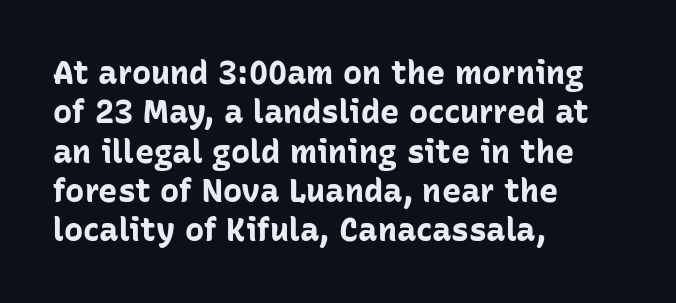
{"serif": "no", "italic": "no", "bold": "yes", "weight": "bold", "width": "normal", "stroke_contrast": "low", "x_height": "medium", "monospaced": "no", "underline": "no", "align": "left", "line_spacing_ratio": 1.23, "letter_spacing": "normal", "letter_spacing_em": 0.0, "glyph_px": 32}
